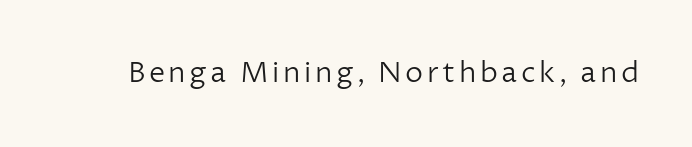
The image shows 29 px light sans-serif type, upright; set not underlined; low stroke contrast and a medium x-height.
